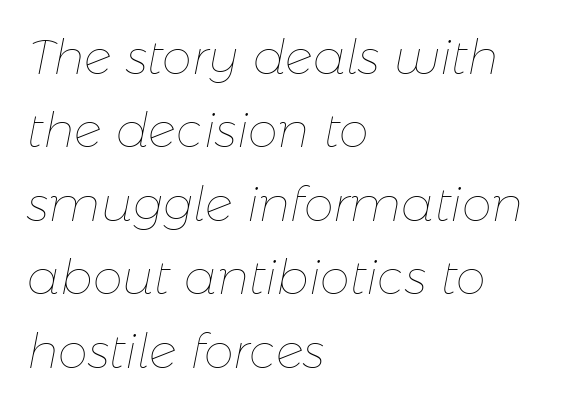
Compared with typical body copy, the letter spacing here is the same. These lines are set flush left with a ragged right edge. Each letter keeps its own natural width here, so spacing adapts to shape. The font is comparable to plain body text, perhaps lighter.
